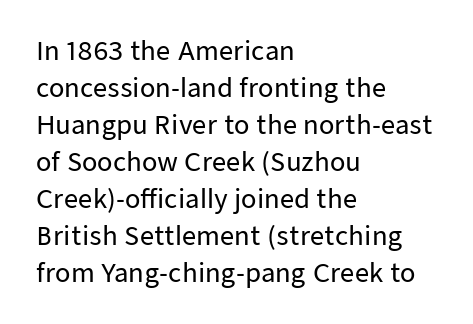
{"italic": "no", "underline": "no", "align": "left", "line_spacing": "normal", "line_spacing_ratio": 1.48, "letter_spacing": "normal", "letter_spacing_em": 0.0, "glyph_px": 25}
